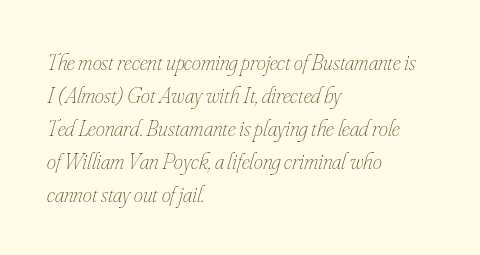
The image shows 23 px text type, italic (leaning right); set left-aligned, normal line spacing (1.43x), normal letter spacing, not underlined.
